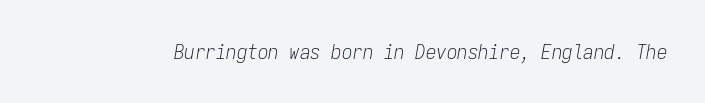
Q: Is the text bold? A: No.
Q: Is the text italic (slanted)? A: Yes, it leans right by about 9 degrees.
Q: Is the text underlined? A: No.
Q: Is the spacing between letters normal or unusually wide? A: Normal.
